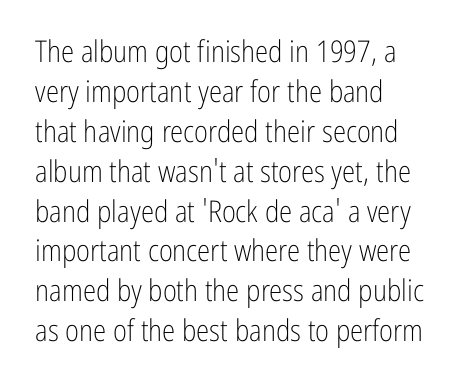
{"serif": "no", "italic": "no", "bold": "no", "weight": "light", "width": "condensed", "stroke_contrast": "low", "x_height": "medium", "monospaced": "no", "underline": "no", "align": "left", "line_spacing": "normal", "line_spacing_ratio": 1.33, "letter_spacing": "normal", "letter_spacing_em": 0.0, "glyph_px": 30}
